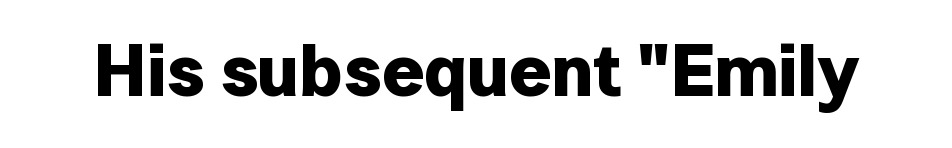
The image shows 73 px bold sans-serif type, upright; set normal letter spacing, not underlined; low stroke contrast and a medium x-height.
